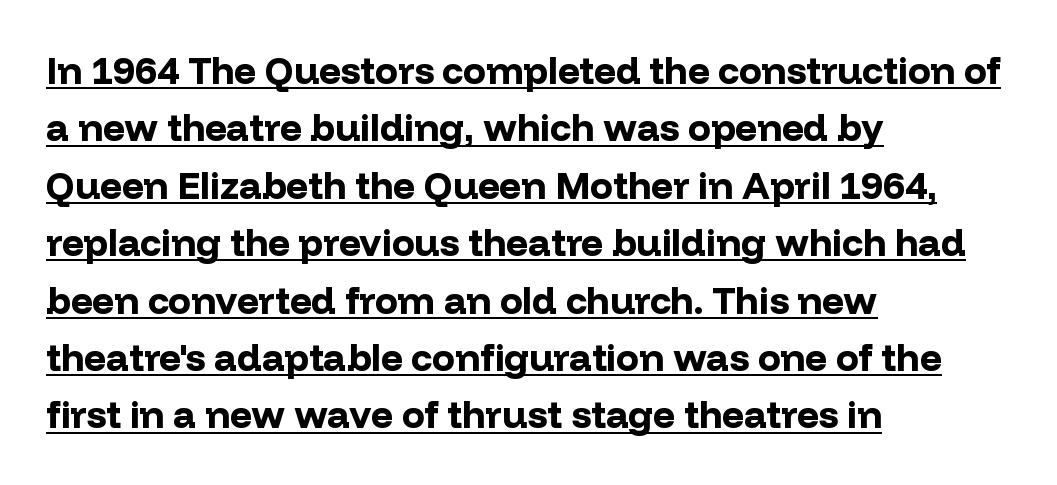
Q: Is the text bold? A: Yes.
Q: Is the text italic (slanted)? A: No, it is upright.
Q: Is the typeface a serif or a sans-serif typeface? A: Sans-serif.
Q: Is the text underlined? A: Yes.
Q: How is the paragraph aligned? A: Left-aligned.
Q: Is the spacing between letters normal or unusually wide? A: Normal.
Q: Is the spacing between lines tight, normal or loose? A: Normal.
Q: Width (condensed, normal, or wide)? A: Normal.
Q: Stroke contrast? A: Low.
Q: x-height? A: Medium.
Q: Monospaced? A: No.
